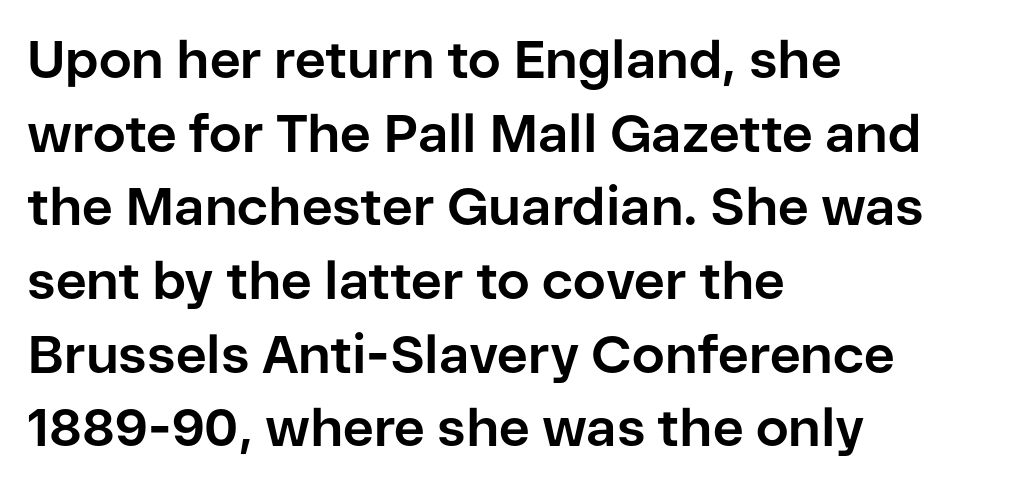
Think of a printed novel: that variable character pitch is what you see here. The letters stand upright; this is a roman face. Font category for this specimen: sans-serif. Notice how thick the strokes are: this is what a full bold looks like.
